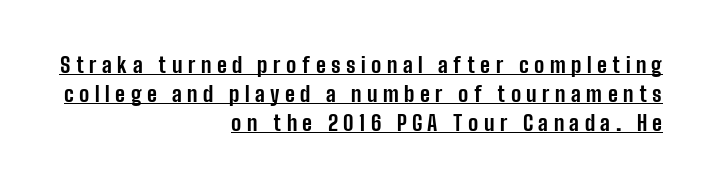
Q: Is the text bold? A: Yes.
Q: Is the text italic (slanted)? A: No, it is upright.
Q: Is the text underlined? A: Yes.
Q: How is the paragraph aligned? A: Right-aligned.
Q: Is the spacing between letters normal or unusually wide? A: Unusually wide.
Q: Is the spacing between lines tight, normal or loose? A: Normal.
